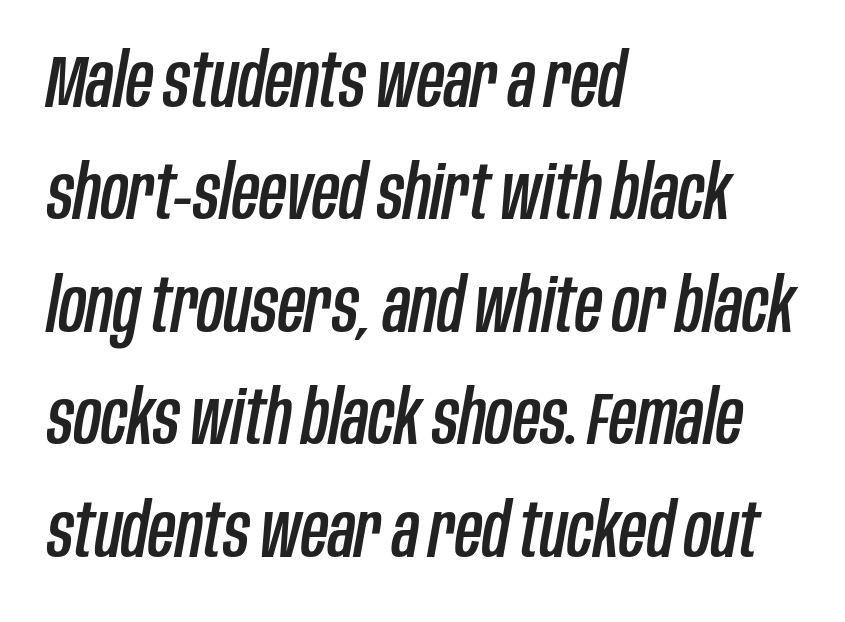
{"italic": "yes", "lean": "right", "slant_degrees": 10, "width": "condensed", "stroke_contrast": "low", "x_height": "large", "monospaced": "no", "underline": "no", "align": "left", "line_spacing": "normal", "line_spacing_ratio": 1.5, "letter_spacing": "normal", "letter_spacing_em": 0.0, "glyph_px": 75}
